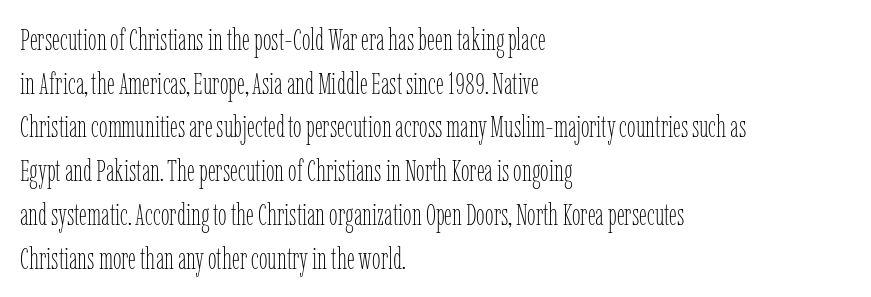
The image shows 31 px thin, condensed type, upright; set left-aligned, normal line spacing (1.41x), normal letter spacing, not underlined; low stroke contrast and a medium x-height.
